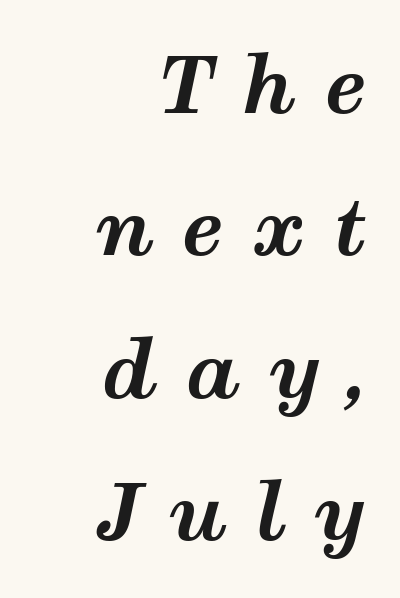
The image shows 77 px bold, wide type, italic (leaning right); set right-aligned, line spacing 1.85x, unusually wide letter spacing (+0.36 em), not underlined; medium stroke contrast and a medium x-height.
